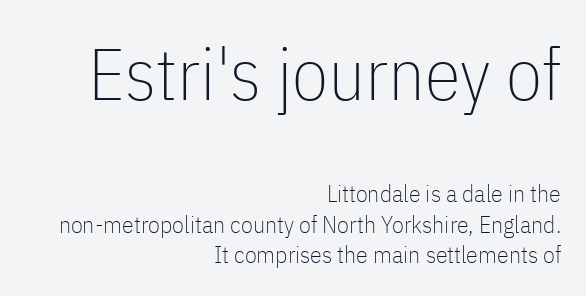
Q: Is the text bold? A: No.
Q: Is the text italic (slanted)? A: No, it is upright.
Q: Is the typeface a serif or a sans-serif typeface? A: Sans-serif.
Q: Is the text underlined? A: No.
Q: How is the paragraph aligned? A: Right-aligned.
Q: Is the spacing between letters normal or unusually wide? A: Normal.
Q: Is the spacing between lines tight, normal or loose? A: Normal.
Q: Which block of text is set in a larger size, the first (top) or the second (bottom)? A: The first (top) one.
Q: Width (condensed, normal, or wide)? A: Condensed.
Q: Stroke contrast? A: Low.
Q: x-height? A: Medium.
Q: Monospaced? A: No.
